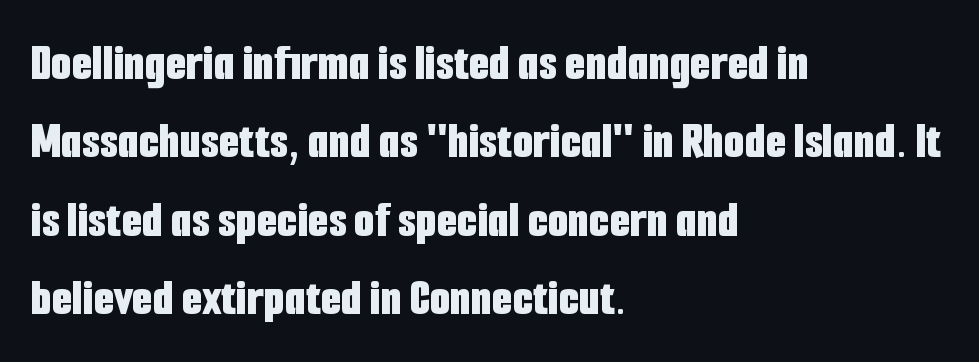
Q: Is the text bold? A: Yes.
Q: Is the text italic (slanted)? A: No, it is upright.
Q: Is the typeface a serif or a sans-serif typeface? A: Sans-serif.
Q: Is the text underlined? A: No.
Q: How is the paragraph aligned? A: Left-aligned.
Q: Is the spacing between letters normal or unusually wide? A: Normal.
Q: Is the spacing between lines tight, normal or loose? A: Normal.
Q: Width (condensed, normal, or wide)? A: Condensed.
Q: Stroke contrast? A: Low.
Q: x-height? A: Medium.
Q: Monospaced? A: No.
